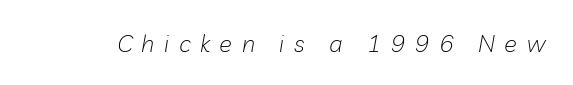
Has an underline been added? It has not. The letters look calm and open, with moderate or lighter stems. Would a proofreader flag this as italicized? Yes. Tracking here is generous; glyphs stand well apart from one another.
